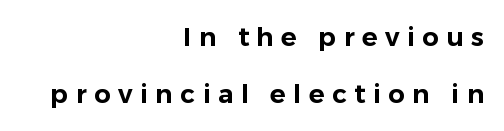
The rendering anchors every line to the right-hand side. Only glyphs here, with clear space below each row. One glance says open: line gaps are wider than usual. Tracking value appears strongly positive — letters spread wide. This sample uses an upright cut, with every glyph sitting square on the baseline.
